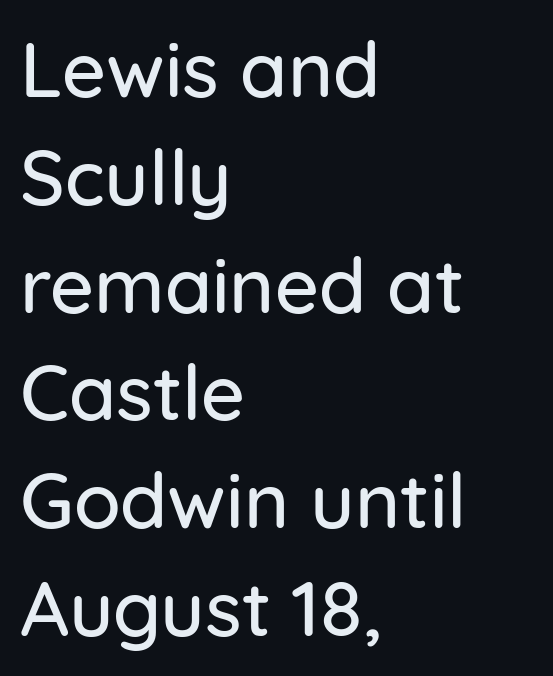
{"serif": "no", "italic": "no", "width": "normal", "stroke_contrast": "low", "x_height": "medium", "monospaced": "no", "underline": "no", "align": "left", "line_spacing": "normal", "line_spacing_ratio": 1.4, "letter_spacing": "normal", "letter_spacing_em": 0.0, "glyph_px": 77}
